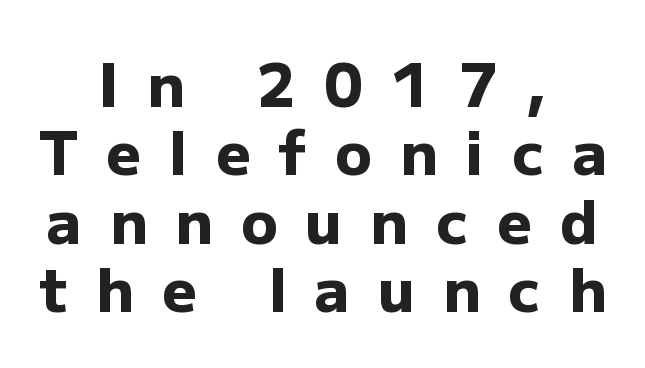
Every row of glyphs is offset so its center matches the block's center. This is roman type, the default non-slanted kind. Summary of vertical rhythm: compact, with narrow interline spacing. The rendering uses a bold face; every stroke is thick and dark. Check where the strokes stop: nothing finishes them off — pure sans. The gap between lines stays unmarked.
